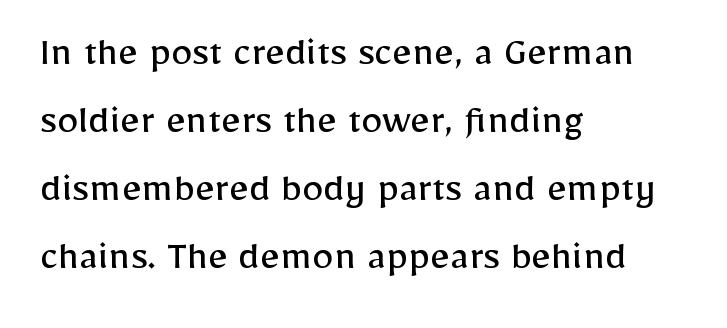
The paragraph has a hard left edge and a soft right edge. The strokes carry an ordinary text weight at most. Decoration check: the copy has no underline. The rendering uses natural spacing where letterforms have individual widths.
